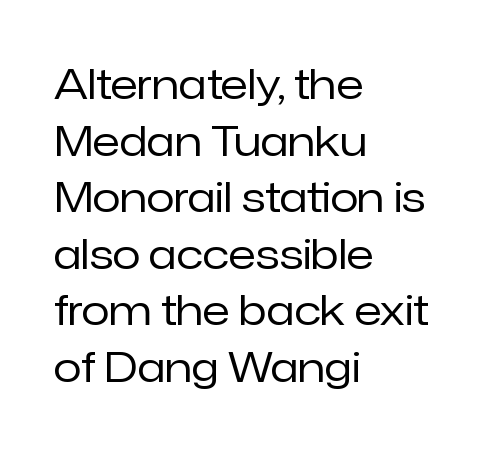
{"serif": "no", "italic": "no", "bold": "no", "weight": "regular", "width": "normal", "stroke_contrast": "low", "x_height": "medium", "monospaced": "no", "underline": "no", "align": "left", "line_spacing": "normal", "line_spacing_ratio": 1.38, "letter_spacing": "normal", "letter_spacing_em": 0.0, "glyph_px": 41}
